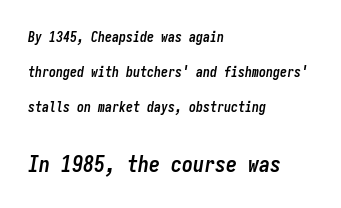
The image shows 22 px bold type, italic (leaning right); set left-aligned, loose line spacing (2.49x), normal letter spacing, not underlined; the second (bottom) block is 1.57x larger.
